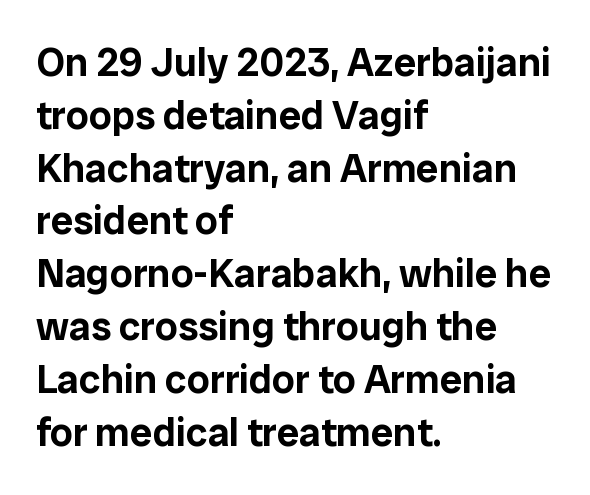
Evenly set lines give the paragraph a standard silhouette. Just letters on the line, the space beneath them empty. Serif or sans? Sans — the stroke terminals are bare. Students, note that the glyphs here touch the page at normal intervals.
